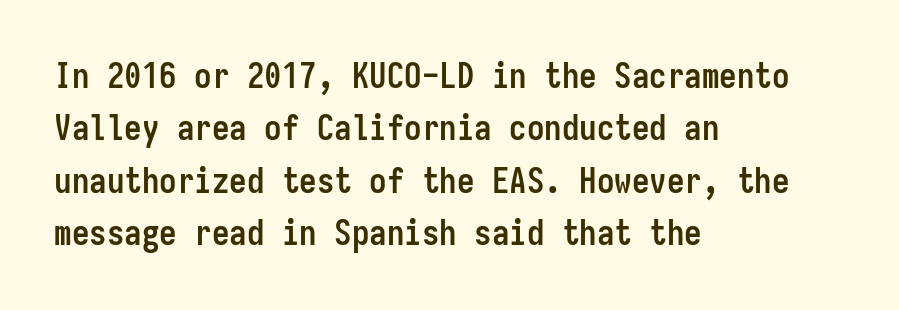
These lines carry a lot of weight — the face is fully bold. Compared with typical body copy, the letter spacing here is the same. I'd call this a sans setting — the letters go barefoot. Layout note: lines flush left. These lines are rendered in a fixed-pitch font.
